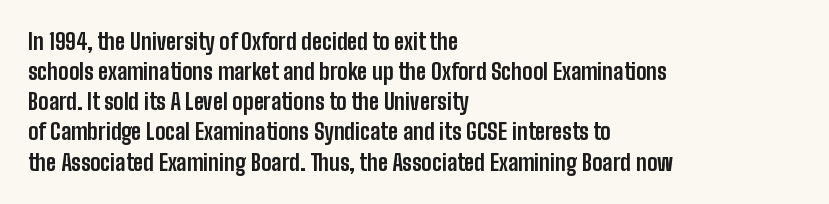
Q: Is the text bold? A: Yes.
Q: Is the text italic (slanted)? A: No, it is upright.
Q: Is the text underlined? A: No.
Q: How is the paragraph aligned? A: Left-aligned.
Q: Is the spacing between letters normal or unusually wide? A: Normal.
Q: Is the spacing between lines tight, normal or loose? A: Normal.
